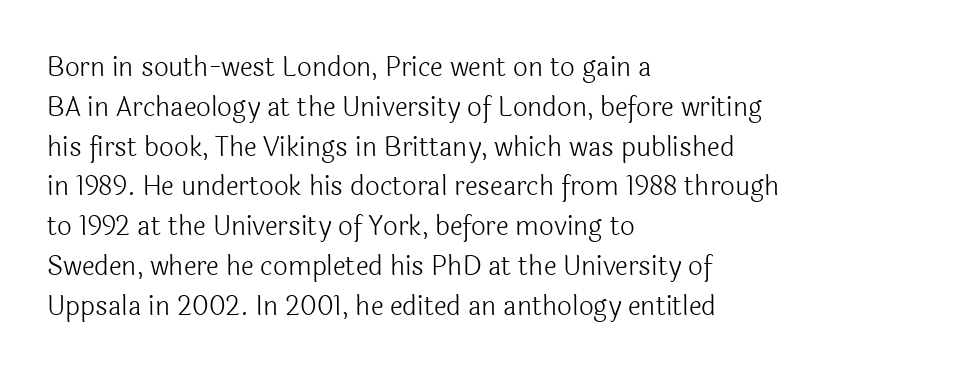
Q: Is the text bold? A: No.
Q: Is the text italic (slanted)? A: No, it is upright.
Q: Is the text underlined? A: No.
Q: How is the paragraph aligned? A: Left-aligned.
Q: Is the spacing between letters normal or unusually wide? A: Normal.
Q: Is the spacing between lines tight, normal or loose? A: Normal.
